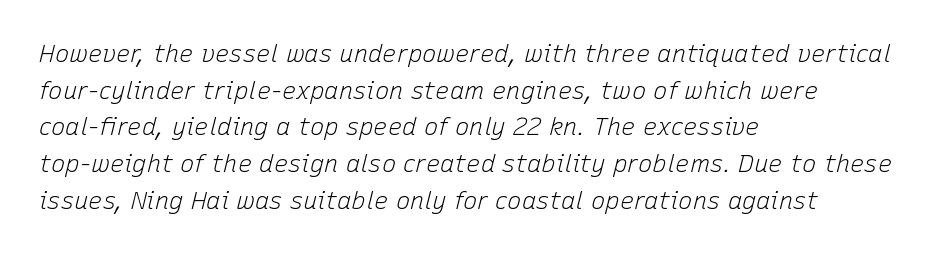
Q: Is the text bold? A: No.
Q: Is the text italic (slanted)? A: Yes, it leans right by about 15 degrees.
Q: Is the text underlined? A: No.
Q: How is the paragraph aligned? A: Left-aligned.
Q: Is the spacing between letters normal or unusually wide? A: Normal.
Q: Is the spacing between lines tight, normal or loose? A: Normal.
